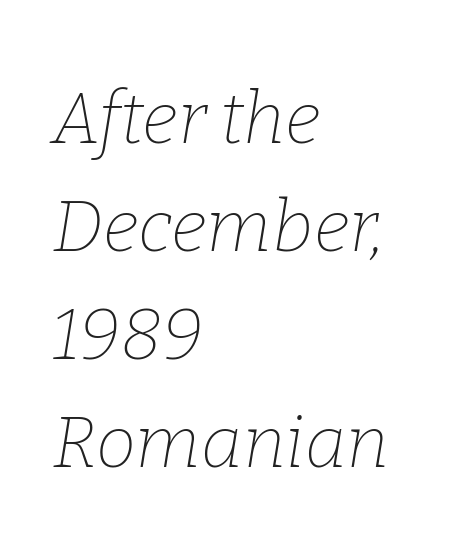
{"serif": "yes", "italic": "yes", "lean": "right", "slant_degrees": 9, "bold": "no", "weight": "thin", "width": "normal", "stroke_contrast": "low", "x_height": "medium", "monospaced": "no", "underline": "no", "align": "left", "line_spacing": "normal", "line_spacing_ratio": 1.5, "letter_spacing": "normal", "letter_spacing_em": 0.0, "glyph_px": 72}
